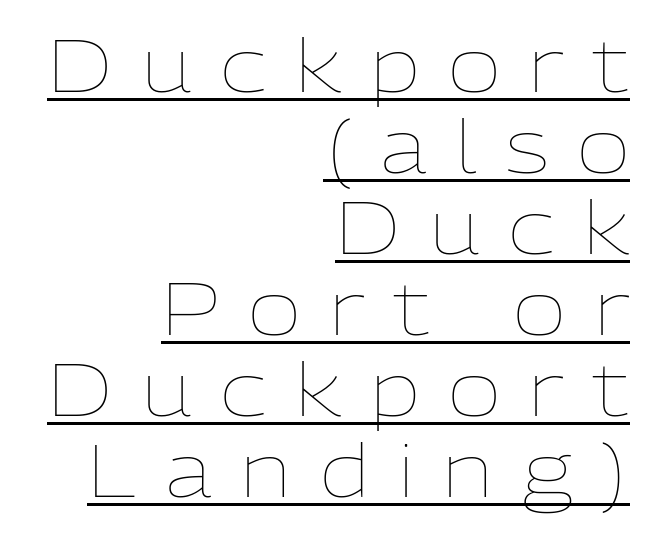
Q: Is the text bold? A: No.
Q: Is the text italic (slanted)? A: No, it is upright.
Q: Is the text underlined? A: Yes.
Q: How is the paragraph aligned? A: Right-aligned.
Q: Is the spacing between letters normal or unusually wide? A: Unusually wide.
Q: Is the spacing between lines tight, normal or loose? A: Tight.
Q: Width (condensed, normal, or wide)? A: Normal.
Q: Stroke contrast? A: Low.
Q: x-height? A: Medium.
Q: Monospaced? A: No.
